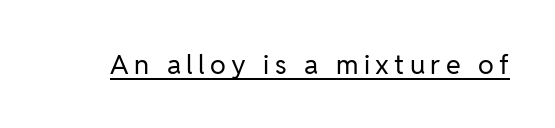
The image shows 27 px text type, upright; set unusually wide letter spacing (+0.2 em), underlined.
